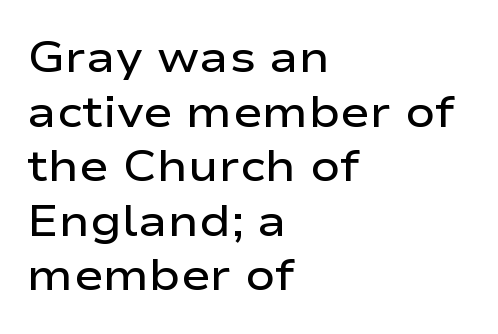
{"serif": "no", "italic": "no", "bold": "semi", "weight": "semibold", "width": "wide", "stroke_contrast": "low", "x_height": "medium", "monospaced": "no", "underline": "no", "align": "left", "line_spacing_ratio": 1.24, "letter_spacing": "normal", "letter_spacing_em": 0.0, "glyph_px": 44}
